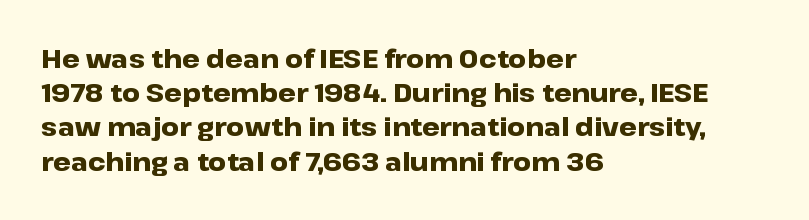
{"italic": "no", "bold": "yes", "underline": "no", "align": "left", "line_spacing": "normal", "line_spacing_ratio": 1.37, "letter_spacing": "normal", "letter_spacing_em": 0.0, "glyph_px": 25}
